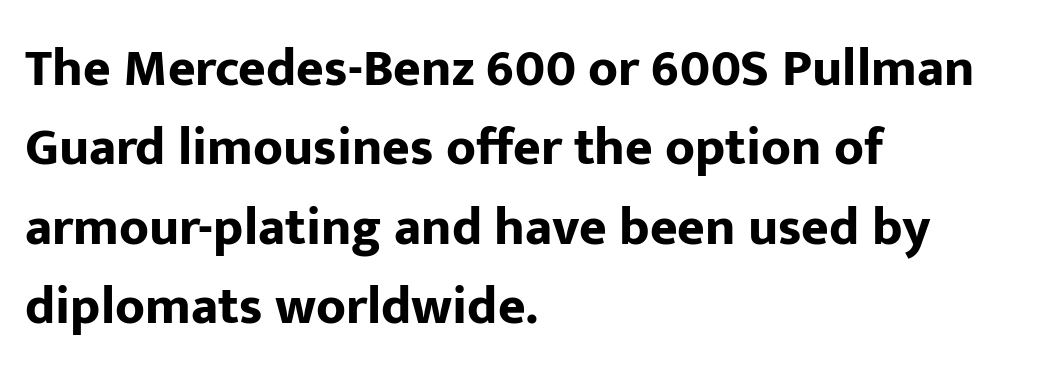
Q: Is the text bold? A: Yes.
Q: Is the text italic (slanted)? A: No, it is upright.
Q: Is the typeface a serif or a sans-serif typeface? A: Sans-serif.
Q: Is the text underlined? A: No.
Q: How is the paragraph aligned? A: Left-aligned.
Q: Is the spacing between letters normal or unusually wide? A: Normal.
Q: Is the spacing between lines tight, normal or loose? A: Normal.
Q: Width (condensed, normal, or wide)? A: Normal.
Q: Stroke contrast? A: Low.
Q: x-height? A: Medium.
Q: Monospaced? A: No.
